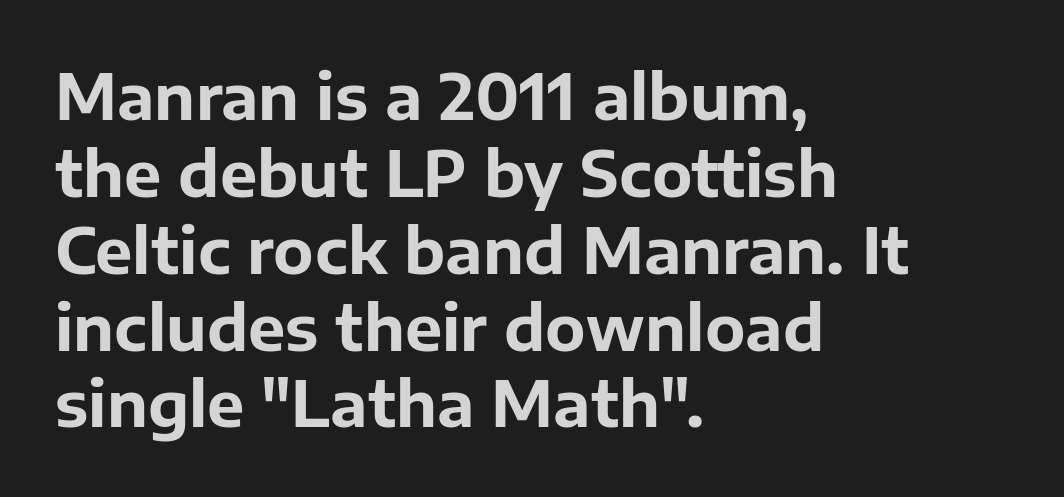
{"serif": "no", "italic": "no", "bold": "yes", "weight": "bold", "width": "normal", "stroke_contrast": "low", "x_height": "medium", "monospaced": "no", "underline": "no", "align": "left", "line_spacing_ratio": 1.22, "letter_spacing": "normal", "letter_spacing_em": 0.0, "glyph_px": 63}
